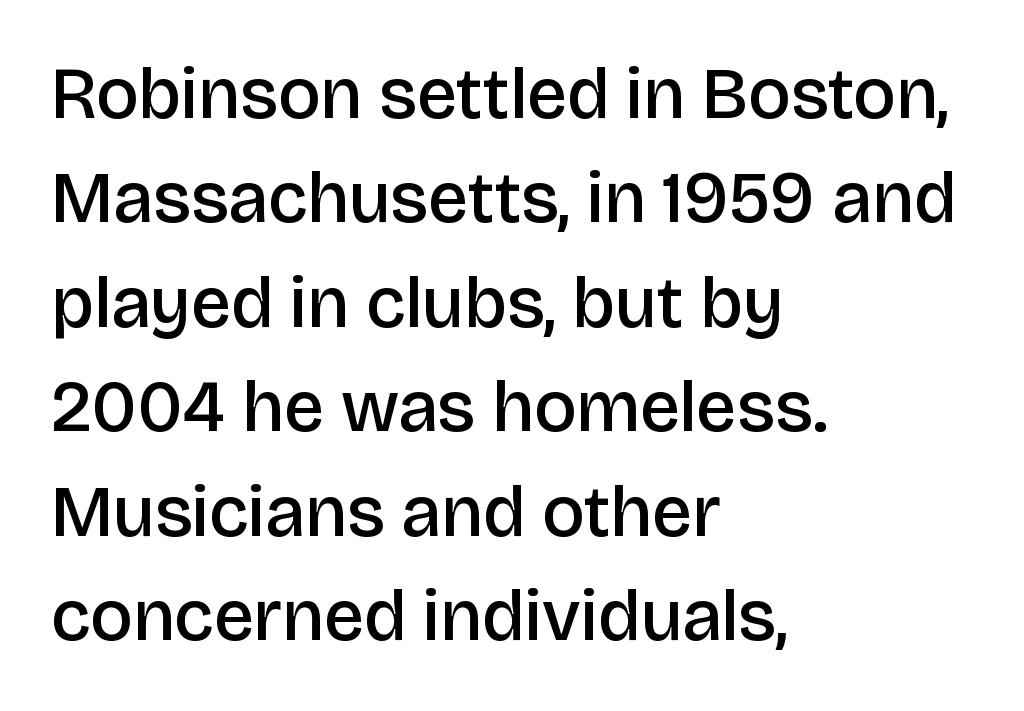
The setting favours the left margin, as ordinary paragraphs usually do. Here the designer chose a conventional face with non-uniform glyph widths. A typesetter would call this zero additional tracking. The axis of the letterforms is exactly vertical. Quick note: interline space is typical.
